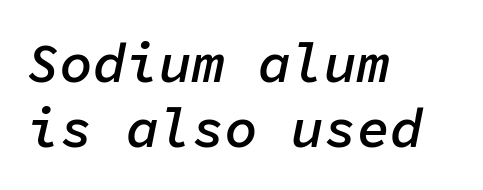
{"italic": "yes", "lean": "right", "slant_degrees": 11, "bold": "semi", "weight": "semibold", "width": "normal", "stroke_contrast": "low", "x_height": "medium", "monospaced": "yes", "underline": "no", "align": "left", "line_spacing_ratio": 1.18, "letter_spacing": "normal", "letter_spacing_em": 0.0, "glyph_px": 55}
